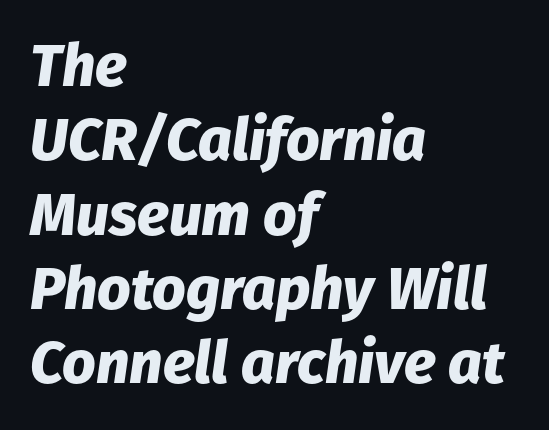
Q: Is the text bold? A: Yes.
Q: Is the text italic (slanted)? A: Yes, it leans right by about 8 degrees.
Q: Is the text underlined? A: No.
Q: How is the paragraph aligned? A: Left-aligned.
Q: Is the spacing between letters normal or unusually wide? A: Normal.
Q: Is the spacing between lines tight, normal or loose? A: Normal.
Q: Width (condensed, normal, or wide)? A: Normal.
Q: Stroke contrast? A: Low.
Q: x-height? A: Medium.
Q: Monospaced? A: No.
